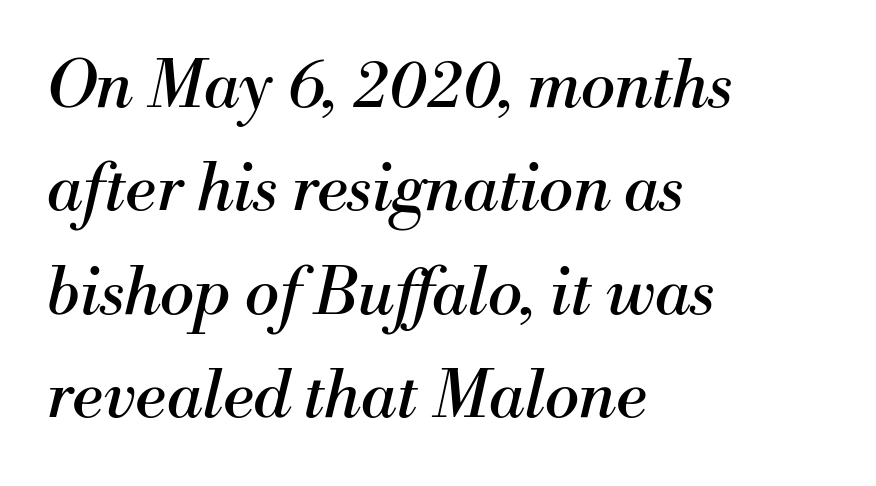
Posture: slanted. Serif or sans? Serif — the stroke terminals have little feet. Tracking value appears to be zero — textbook default spacing. The rows are spaced the way most documents space them. The paragraph shown leans on its left margin. Each letter keeps its own natural width here, so spacing adapts to shape.
